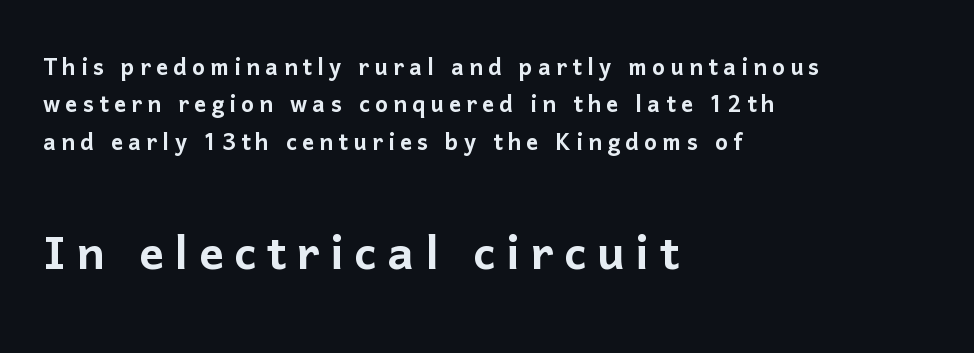
The paragraph has a hard left edge and a soft right edge. Does the leading feel generous? No, just average. Letters rest on an invisible, unmarked baseline. The composition opens small and finishes big. Is this a fixed-width face? No — the glyphs have proportional, varying widths.
